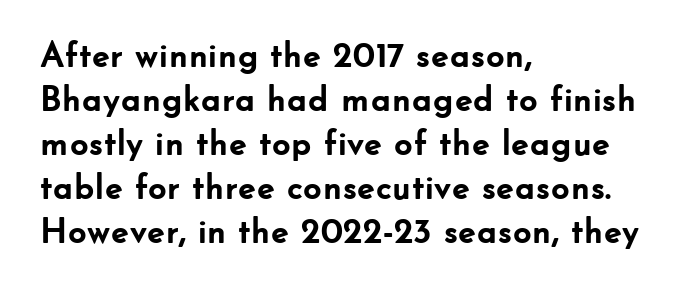
Heavy-handed strokes throughout: this text is bold. Tracking value appears to be zero — textbook default spacing. The type sits square on the baseline with zero lean. Decoration check: the copy has no underline. The letters advance in unequal steps, a hallmark of proportional type. A student would call this left alignment; a typographer would say flush left, rag right.
